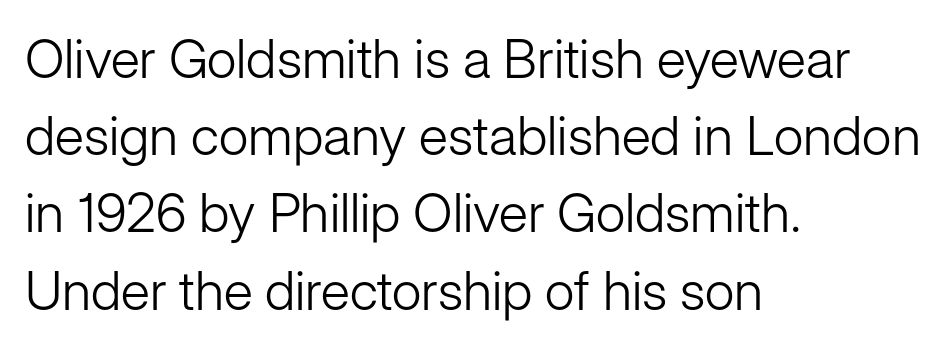
Q: Is the text bold? A: No.
Q: Is the text italic (slanted)? A: No, it is upright.
Q: Is the typeface a serif or a sans-serif typeface? A: Sans-serif.
Q: Is the text underlined? A: No.
Q: How is the paragraph aligned? A: Left-aligned.
Q: Is the spacing between letters normal or unusually wide? A: Normal.
Q: Is the spacing between lines tight, normal or loose? A: Normal.
Q: Width (condensed, normal, or wide)? A: Normal.
Q: Stroke contrast? A: Low.
Q: x-height? A: Medium.
Q: Monospaced? A: No.
